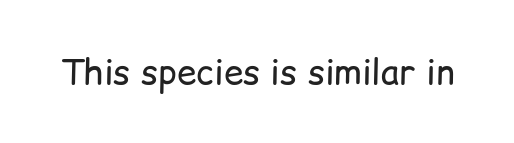
{"serif": "no", "italic": "no", "bold": "no", "weight": "regular", "width": "normal", "stroke_contrast": "low", "x_height": "medium", "monospaced": "no", "underline": "no", "letter_spacing": "normal", "letter_spacing_em": 0.0, "glyph_px": 35}
